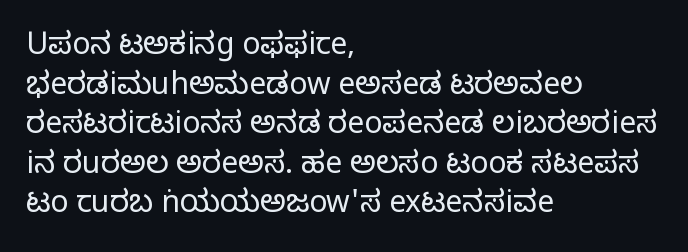
The rendering anchors every line to the left-hand side. The rendering uses natural spacing where letterforms have individual widths. These lines sit exactly where default settings would place them. Type without underlining. Look at the bottom of the vertical strokes: they stop flat, with no serifs. Short note: letters normally spaced.
